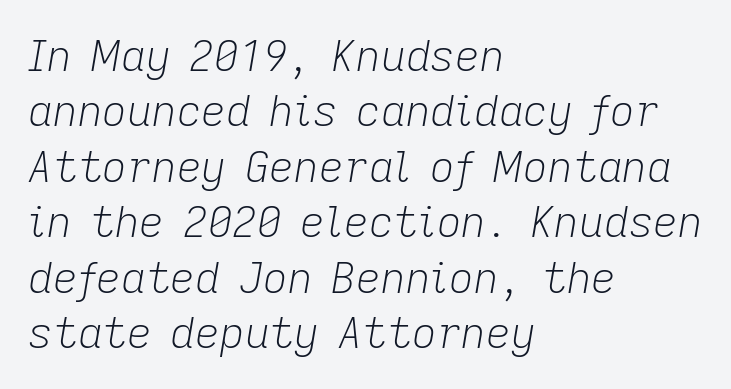
The image shows 43 px light type, italic (leaning right); set left-aligned, normal line spacing (1.29x), normal letter spacing, not underlined; low stroke contrast and a medium x-height.
